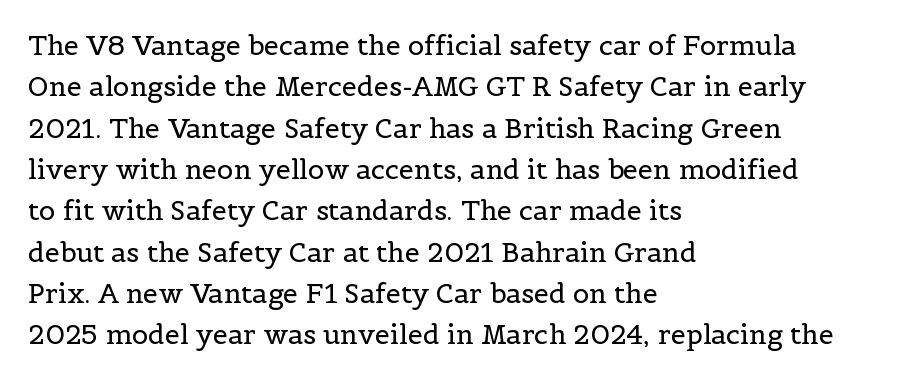
The image shows 27 px text type, upright; set left-aligned, normal line spacing (1.53x), normal letter spacing, not underlined.
